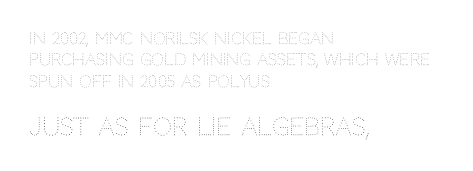
{"italic": "no", "bold": "no", "underline": "no", "align": "left", "line_spacing": "normal", "line_spacing_ratio": 1.33, "letter_spacing": "normal", "letter_spacing_em": 0.0, "larger_block": "second", "size_ratio": 1.5, "glyph_px": 24}
